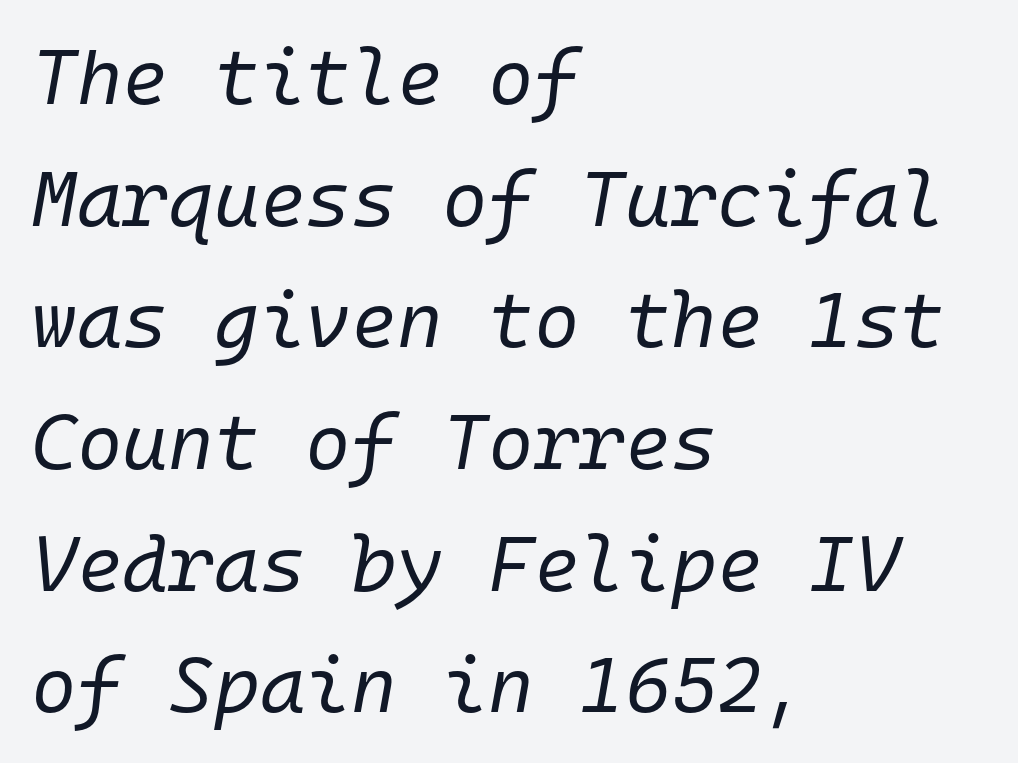
The image shows 78 px regular-weight type, italic (leaning right), monospaced; set left-aligned, normal line spacing (1.56x), normal letter spacing, not underlined; low stroke contrast and a medium x-height.
